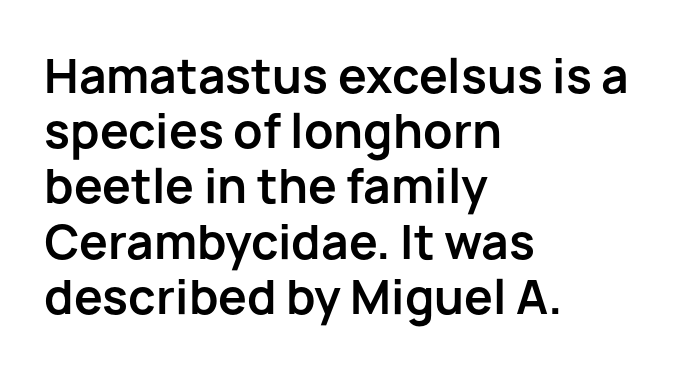
Q: Is the text bold? A: Yes.
Q: Is the text italic (slanted)? A: No, it is upright.
Q: Is the typeface a serif or a sans-serif typeface? A: Sans-serif.
Q: Is the text underlined? A: No.
Q: How is the paragraph aligned? A: Left-aligned.
Q: Is the spacing between letters normal or unusually wide? A: Normal.
Q: Width (condensed, normal, or wide)? A: Normal.
Q: Stroke contrast? A: Low.
Q: x-height? A: Medium.
Q: Monospaced? A: No.
